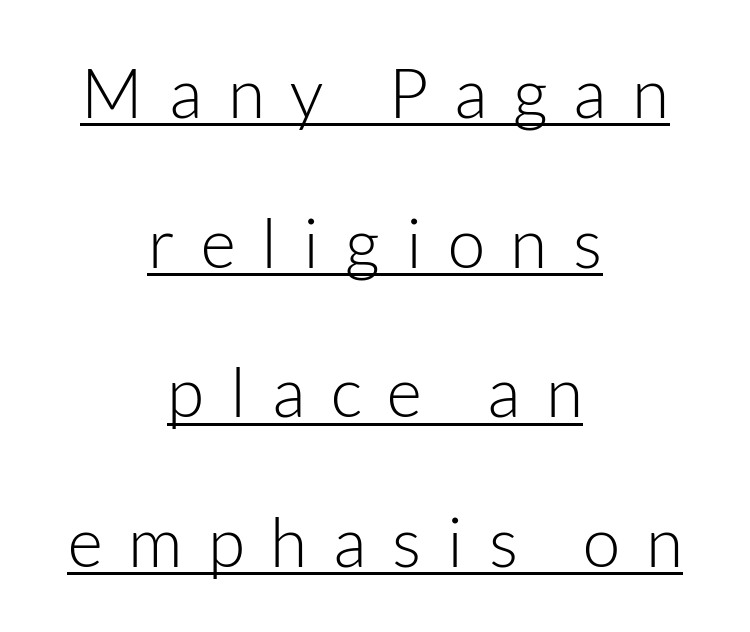
Compared with undecorated copy, this sample adds a rule below the words. Proportional: the letters do not fall into vertical columns. The type is letterspaced generously, with wide tracking. The specimen reads as upright at a glance.
